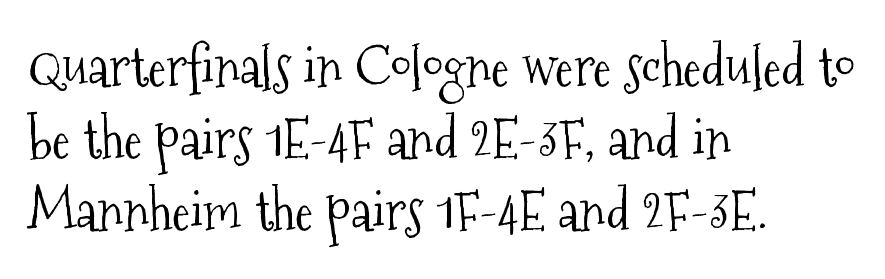
The image shows 55 px light, condensed serif type, upright; set left-aligned, normal line spacing (1.31x), normal letter spacing, not underlined; medium stroke contrast and a medium x-height.
